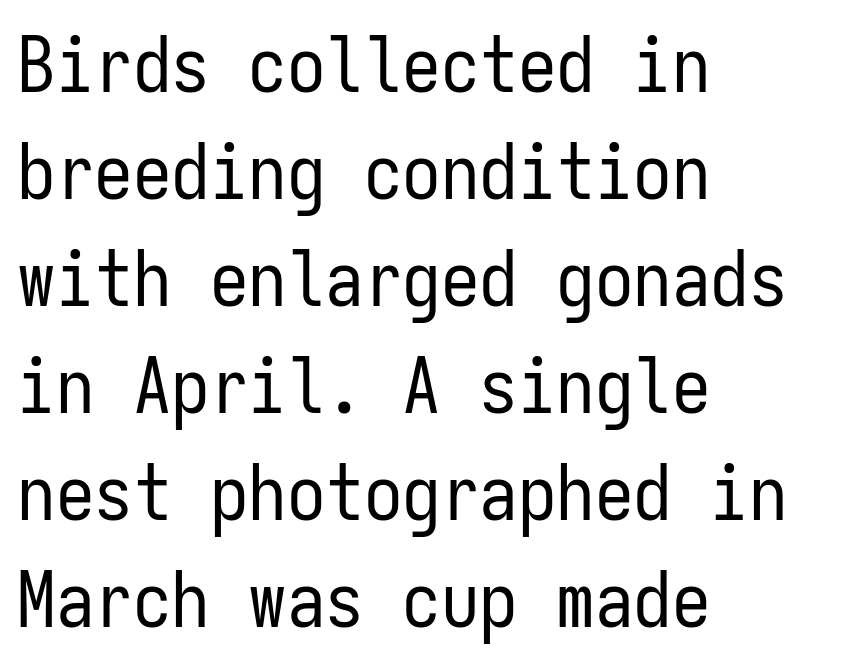
{"serif": "no", "italic": "no", "bold": "no", "weight": "regular", "width": "condensed", "stroke_contrast": "low", "x_height": "medium", "monospaced": "yes", "underline": "no", "align": "left", "line_spacing": "normal", "line_spacing_ratio": 1.39, "letter_spacing": "normal", "letter_spacing_em": 0.0, "glyph_px": 77}
